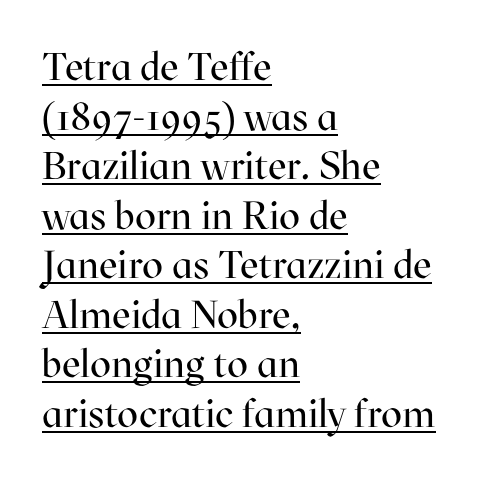
The image shows 39 px regular-weight serif type, upright; set left-aligned, normal line spacing (1.27x), normal letter spacing, underlined; high stroke contrast and a medium x-height.
